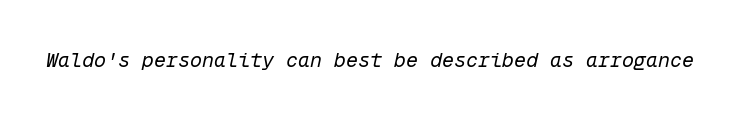
The image shows 20 px text type, italic (leaning right); set normal letter spacing, not underlined.
